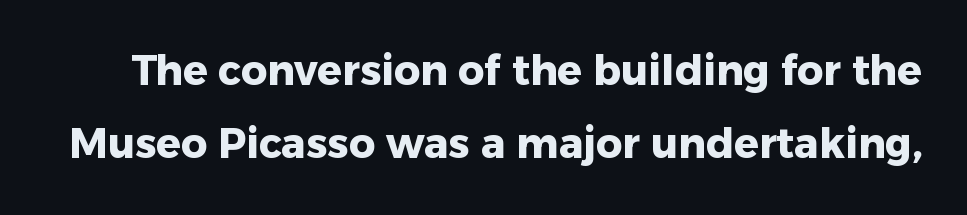
Q: Is the text bold? A: Yes.
Q: Is the text italic (slanted)? A: No, it is upright.
Q: Is the typeface a serif or a sans-serif typeface? A: Sans-serif.
Q: Is the text underlined? A: No.
Q: Is the spacing between letters normal or unusually wide? A: Normal.
Q: Width (condensed, normal, or wide)? A: Normal.
Q: Stroke contrast? A: Low.
Q: x-height? A: Medium.
Q: Monospaced? A: No.
